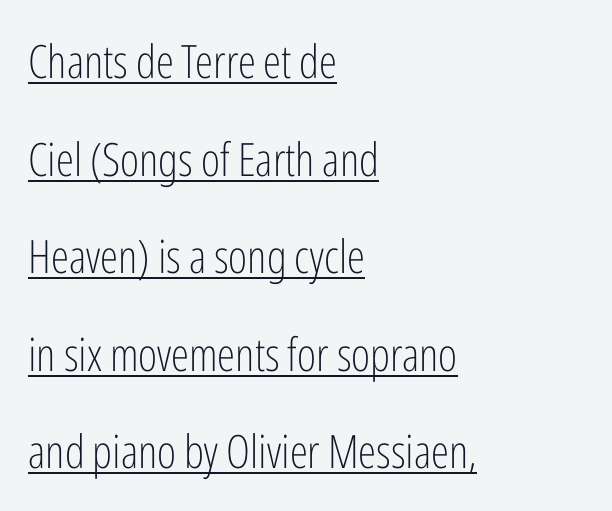
{"serif": "no", "italic": "no", "bold": "no", "weight": "light", "width": "condensed", "stroke_contrast": "low", "x_height": "medium", "monospaced": "no", "underline": "yes", "align": "left", "line_spacing": "loose", "line_spacing_ratio": 2.12, "letter_spacing": "normal", "letter_spacing_em": 0.0, "glyph_px": 46}
